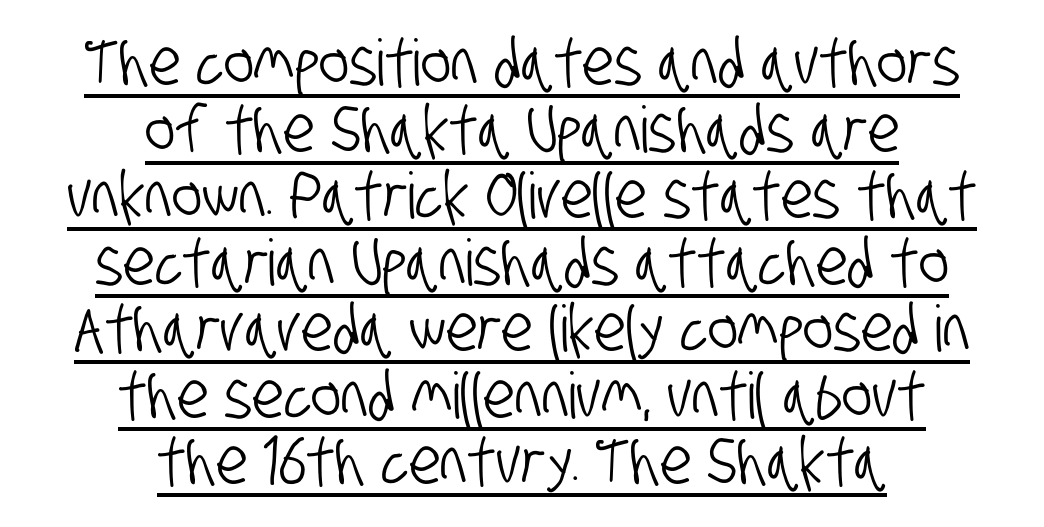
A rule runs beneath these lines of type. The whitespace from short lines is split evenly between both sides. Caption: standard tracking, unaltered. You could not count columns in this text — the font is proportionally spaced. Cramped leading.
